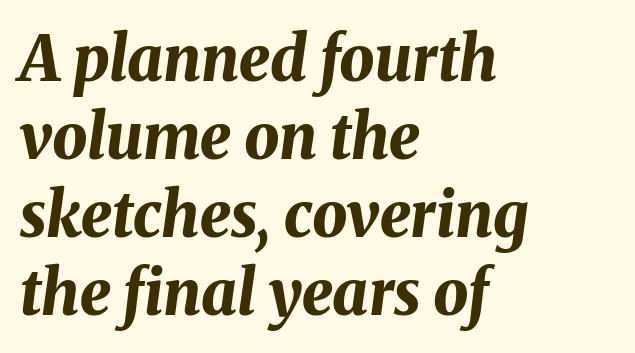
The image shows 62 px bold type, italic (leaning right); set left-aligned, normal line spacing (1.26x), normal letter spacing, not underlined; medium stroke contrast and a medium x-height.
